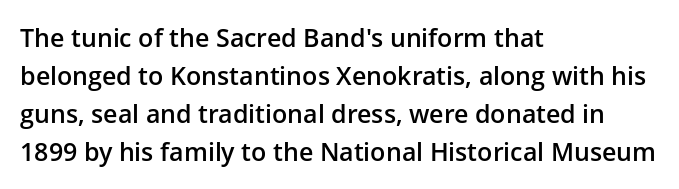
Q: Is the text bold? A: Semi-bold.
Q: Is the text italic (slanted)? A: No, it is upright.
Q: Is the text underlined? A: No.
Q: How is the paragraph aligned? A: Left-aligned.
Q: Is the spacing between letters normal or unusually wide? A: Normal.
Q: Is the spacing between lines tight, normal or loose? A: Normal.
